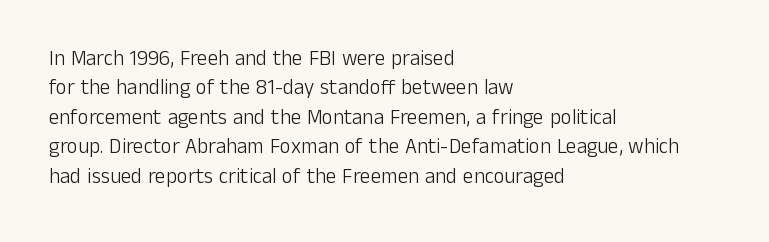
The image shows 21 px text type, upright; set left-aligned, normal line spacing (1.4x), normal letter spacing, not underlined.
